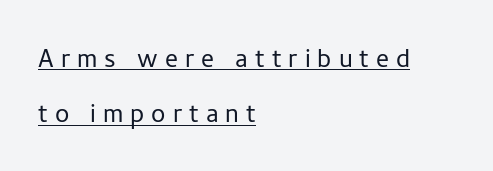
Q: Is the text bold? A: No.
Q: Is the text italic (slanted)? A: No, it is upright.
Q: Is the typeface a serif or a sans-serif typeface? A: Sans-serif.
Q: Is the text underlined? A: Yes.
Q: How is the paragraph aligned? A: Left-aligned.
Q: Is the spacing between letters normal or unusually wide? A: Unusually wide.
Q: Width (condensed, normal, or wide)? A: Normal.
Q: Stroke contrast? A: Low.
Q: x-height? A: Medium.
Q: Monospaced? A: No.
